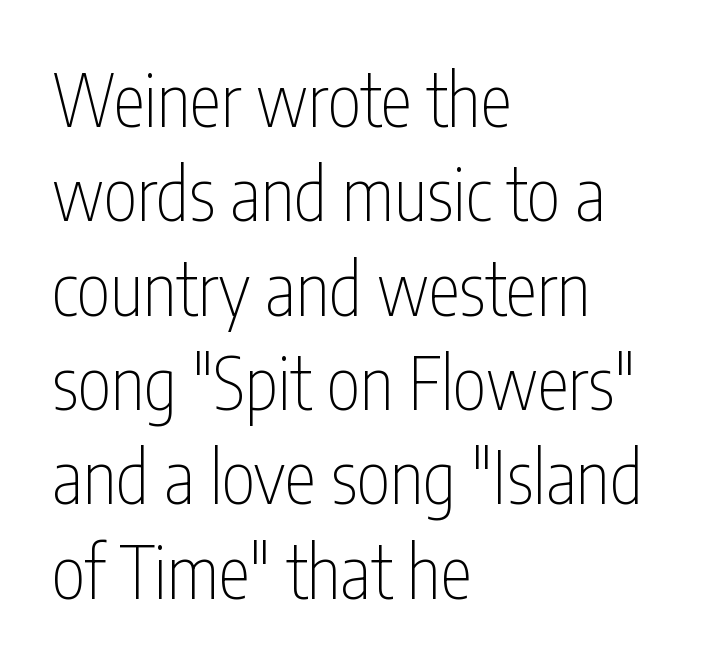
{"serif": "no", "italic": "no", "bold": "no", "weight": "thin", "width": "condensed", "stroke_contrast": "low", "x_height": "medium", "monospaced": "no", "underline": "no", "align": "left", "line_spacing": "normal", "line_spacing_ratio": 1.31, "letter_spacing": "normal", "letter_spacing_em": 0.0, "glyph_px": 72}
